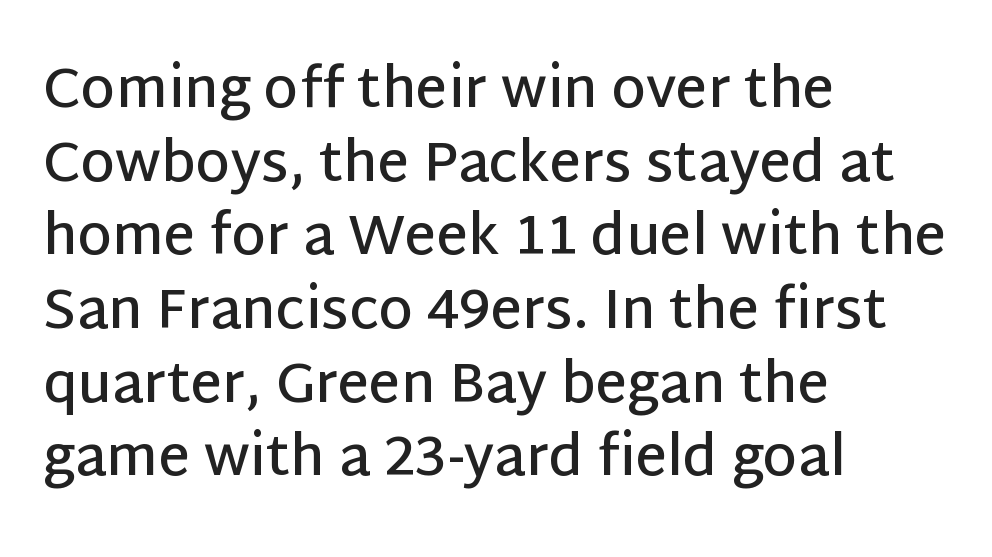
Q: Is the text bold? A: Semi-bold.
Q: Is the text italic (slanted)? A: No, it is upright.
Q: Is the typeface a serif or a sans-serif typeface? A: Sans-serif.
Q: Is the text underlined? A: No.
Q: How is the paragraph aligned? A: Left-aligned.
Q: Is the spacing between letters normal or unusually wide? A: Normal.
Q: Is the spacing between lines tight, normal or loose? A: Normal.
Q: Width (condensed, normal, or wide)? A: Normal.
Q: Stroke contrast? A: Low.
Q: x-height? A: Large.
Q: Monospaced? A: No.
